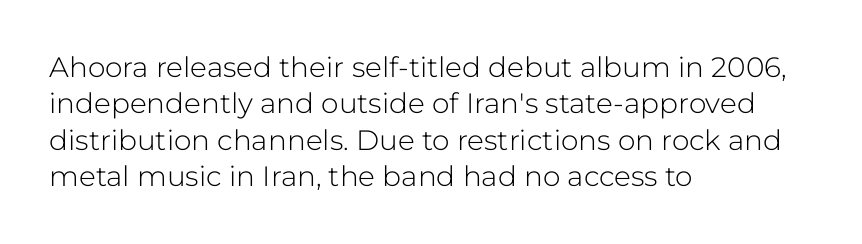
{"serif": "no", "italic": "no", "bold": "no", "weight": "light", "width": "normal", "stroke_contrast": "low", "x_height": "medium", "monospaced": "no", "underline": "no", "align": "left", "line_spacing": "normal", "line_spacing_ratio": 1.3, "letter_spacing": "normal", "letter_spacing_em": 0.0, "glyph_px": 28}
